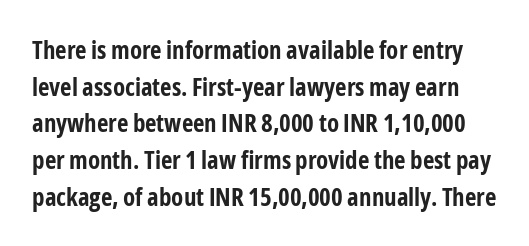
The image shows 25 px bold type, upright; set normal line spacing (1.47x), normal letter spacing, not underlined.
